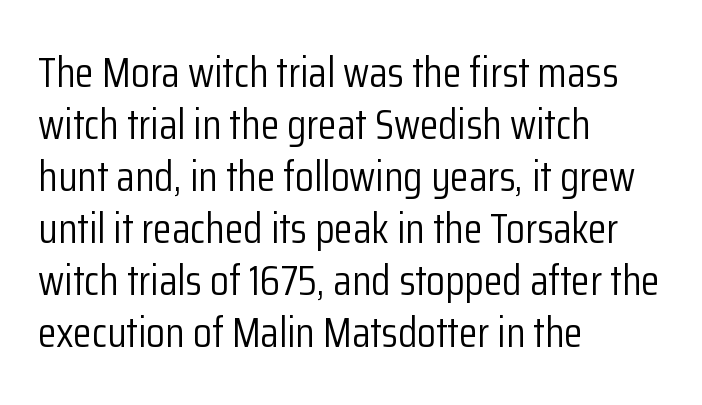
Q: Is the text bold? A: No.
Q: Is the text italic (slanted)? A: No, it is upright.
Q: Is the typeface a serif or a sans-serif typeface? A: Sans-serif.
Q: Is the text underlined? A: No.
Q: How is the paragraph aligned? A: Left-aligned.
Q: Is the spacing between letters normal or unusually wide? A: Normal.
Q: Width (condensed, normal, or wide)? A: Condensed.
Q: Stroke contrast? A: Low.
Q: x-height? A: Medium.
Q: Monospaced? A: No.
